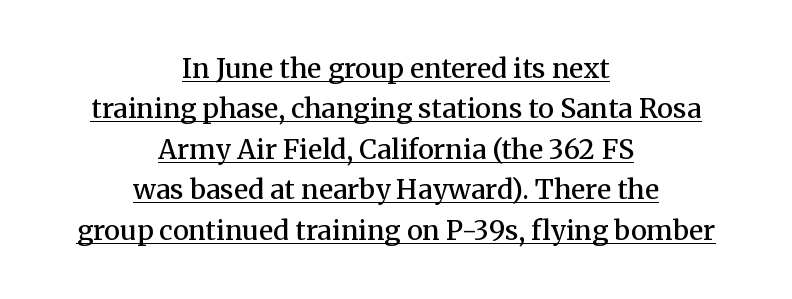
{"italic": "no", "bold": "semi", "underline": "yes", "align": "center", "line_spacing": "normal", "line_spacing_ratio": 1.5, "letter_spacing": "normal", "letter_spacing_em": 0.0, "glyph_px": 27}
